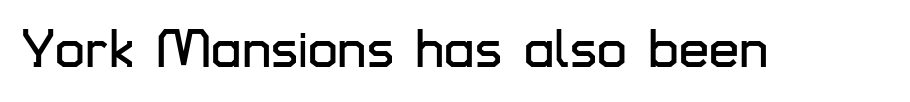
{"serif": "no", "italic": "no", "width": "normal", "stroke_contrast": "low", "x_height": "medium", "monospaced": "no", "underline": "no", "letter_spacing": "normal", "letter_spacing_em": 0.0, "glyph_px": 54}
